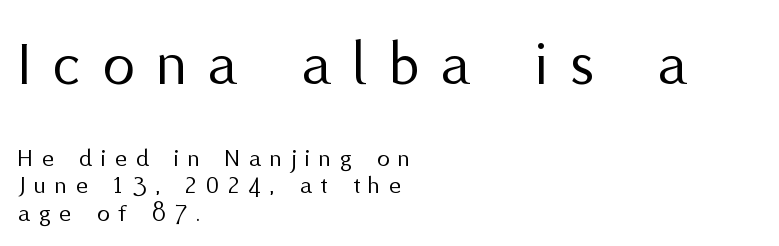
The rendering shrinks the type as you move from the upper chunk to the lower. Glyph-to-glyph distance is far greater than everyday printed text. The weight would be labelled regular, book, light, or lighter still. Nothing sits at the stroke ends, so this counts as sans-serif. The typesetter chose a ragged-right arrangement here. Anything drawn beneath the words? Only blank space.
